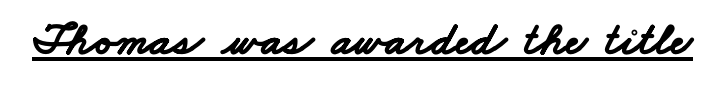
{"serif": "no", "bold": "yes", "weight": "bold", "width": "wide", "stroke_contrast": "low", "x_height": "small", "monospaced": "no", "underline": "yes", "letter_spacing": "normal", "letter_spacing_em": 0.0, "glyph_px": 47}
